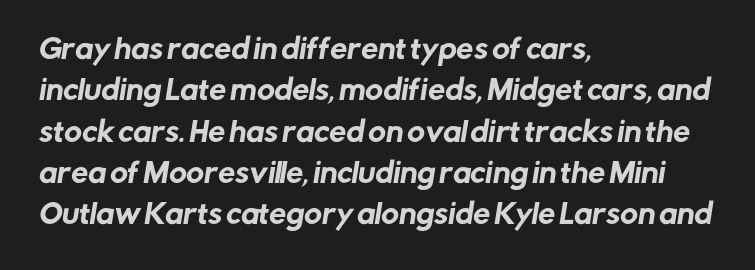
The image shows 27 px text type; set left-aligned, normal line spacing (1.53x), normal letter spacing, not underlined.
